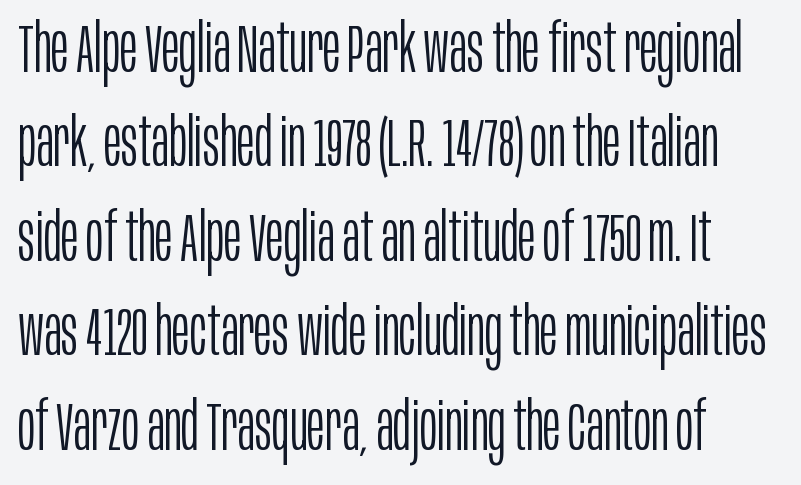
The image shows 67 px light, condensed sans-serif type, upright; set normal line spacing (1.41x), normal letter spacing, not underlined; low stroke contrast and a large x-height.
